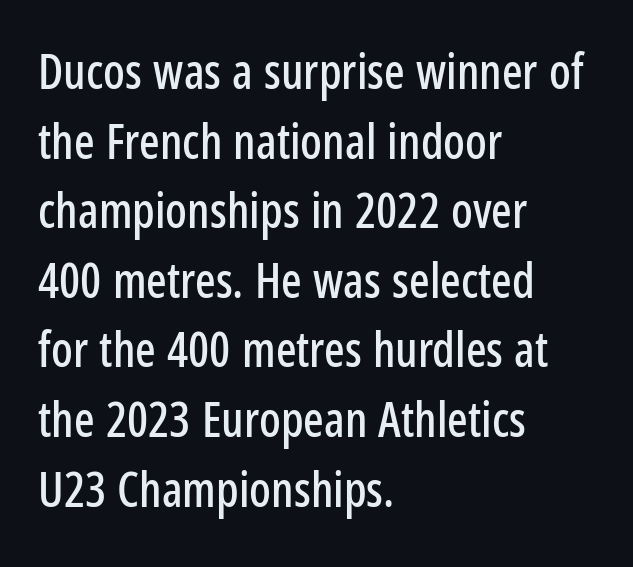
Beneath every word, the page is bare. This is roman type, the default non-slanted kind. Nothing unusual about the tracking: characters are spaced as the font intends. Typeset ragged right — the left edge is the straight one.
